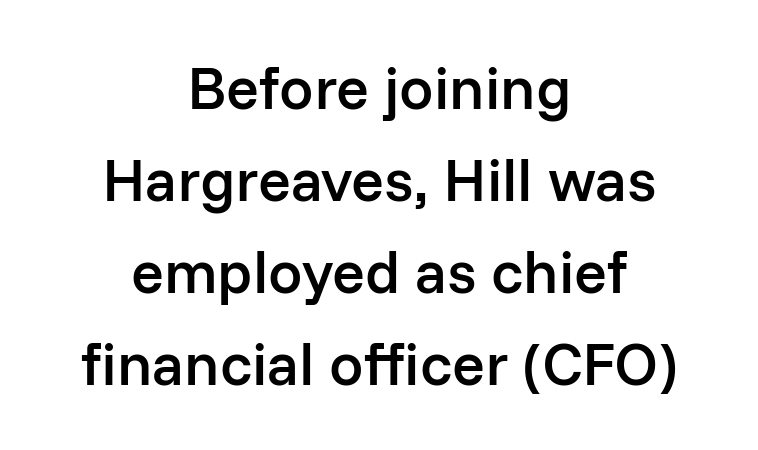
{"serif": "no", "italic": "no", "bold": "semi", "weight": "semibold", "width": "normal", "stroke_contrast": "low", "x_height": "medium", "monospaced": "no", "underline": "no", "align": "center", "line_spacing": "normal", "line_spacing_ratio": 1.51, "letter_spacing": "normal", "letter_spacing_em": 0.0, "glyph_px": 61}
